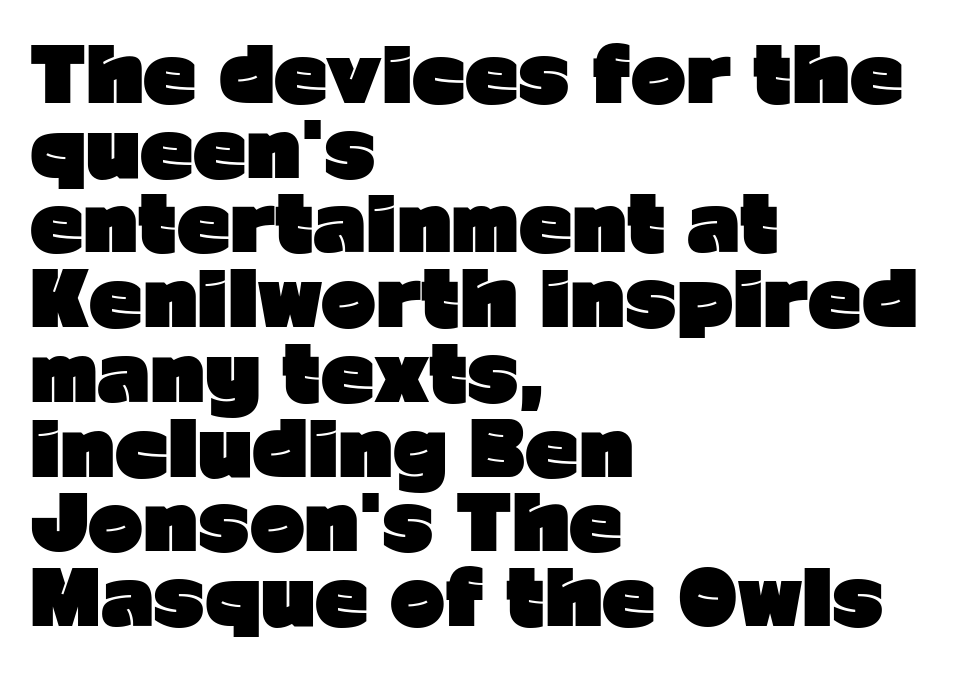
Q: Is the text bold? A: Yes.
Q: Is the text italic (slanted)? A: No, it is upright.
Q: Is the typeface a serif or a sans-serif typeface? A: Sans-serif.
Q: Is the text underlined? A: No.
Q: How is the paragraph aligned? A: Left-aligned.
Q: Is the spacing between letters normal or unusually wide? A: Normal.
Q: Is the spacing between lines tight, normal or loose? A: Tight.
Q: Width (condensed, normal, or wide)? A: Normal.
Q: Stroke contrast? A: Low.
Q: x-height? A: Medium.
Q: Monospaced? A: No.
